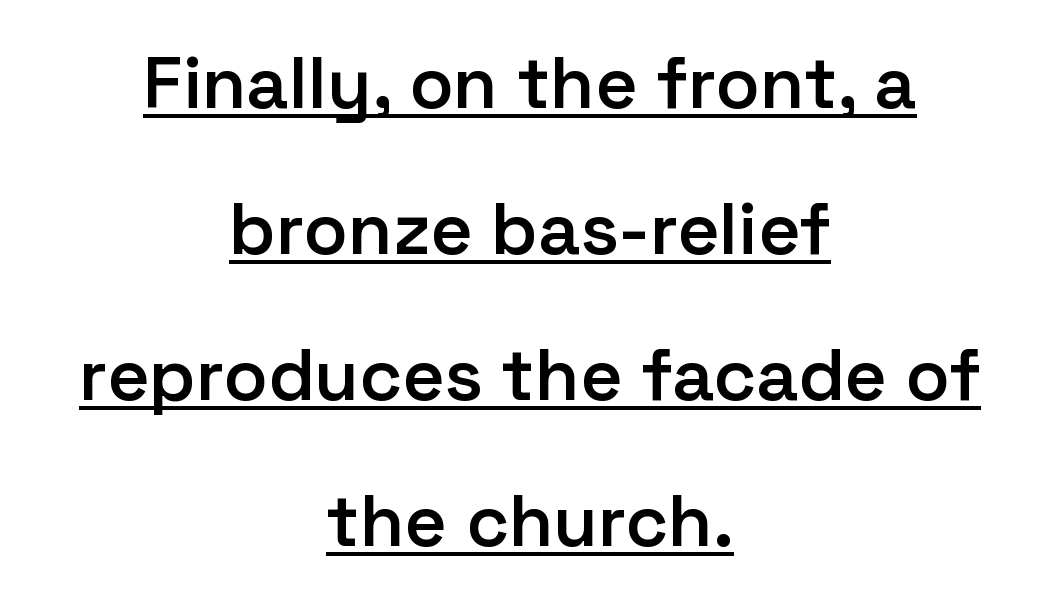
The image shows 73 px semibold sans-serif type, upright; set centered, loose line spacing (2.0x), normal letter spacing, underlined; low stroke contrast and a medium x-height.
